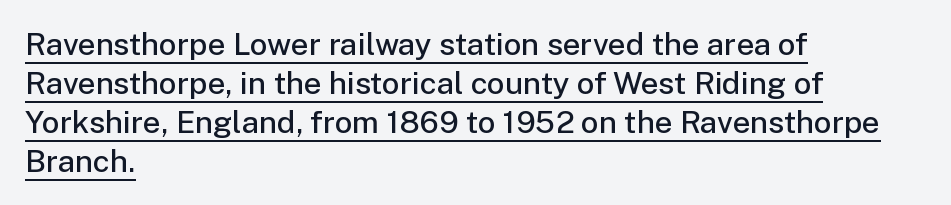
Has an underline been added? It has. Leading matches the norm, producing a regular column. Words appear dense and cohesive because spacing is normal. Unlike a traditional serif, this face leaves its strokes unadorned. Unlike italic type, these characters show no tilt at all.
